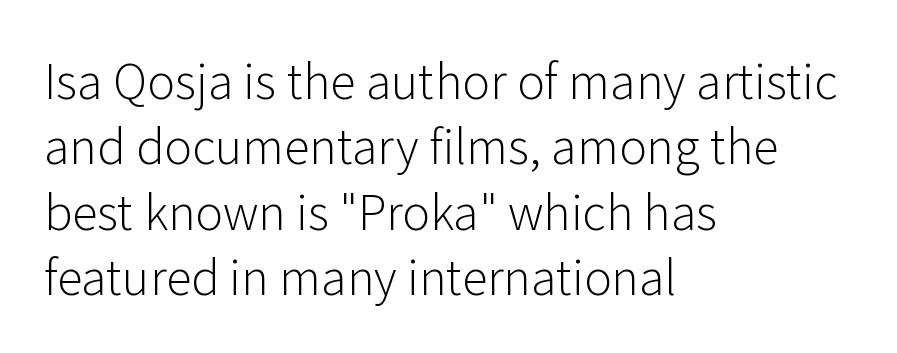
No word sits above an underline. The letters advance in unequal steps, a hallmark of proportional type. You can tell it's not italic because the verticals are truly vertical. No extra ink here — the face is not bold. Short and long lines alike share a common starting point at left. Leading: standard.
